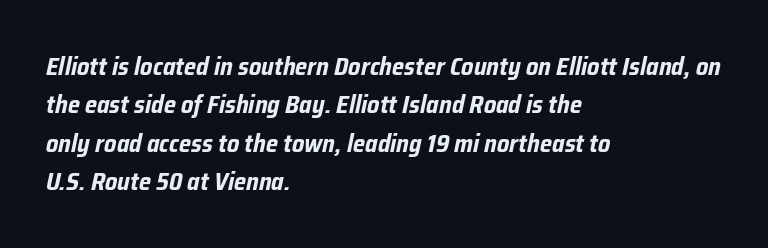
{"italic": "yes", "lean": "right", "slant_degrees": 12, "bold": "yes", "underline": "no", "align": "left", "line_spacing": "normal", "line_spacing_ratio": 1.54, "letter_spacing": "normal", "letter_spacing_em": 0.0, "glyph_px": 25}
